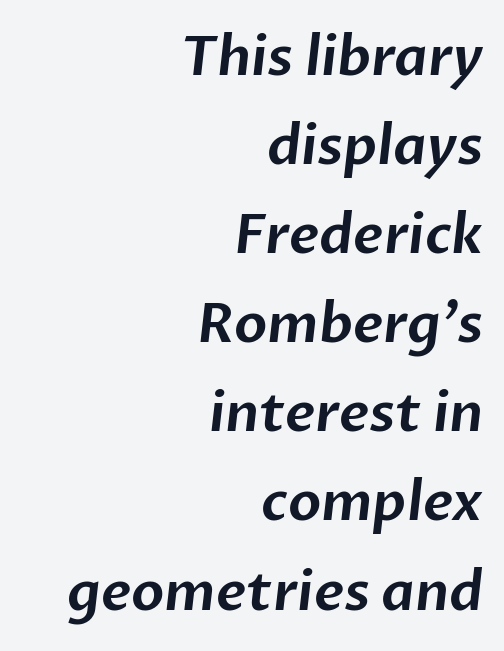
The image shows 54 px sans-serif type; set right-aligned, normal line spacing (1.65x), normal letter spacing, not underlined; low stroke contrast and a medium x-height.
